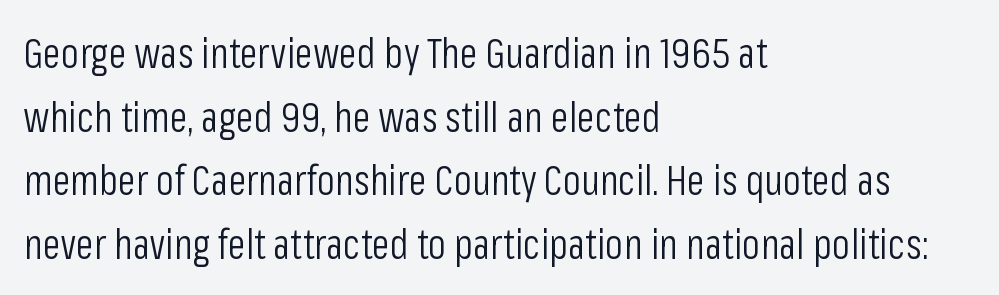
The image shows 41 px light, condensed sans-serif type, upright; set left-aligned, normal line spacing (1.55x), normal letter spacing, not underlined; low stroke contrast and a medium x-height.
